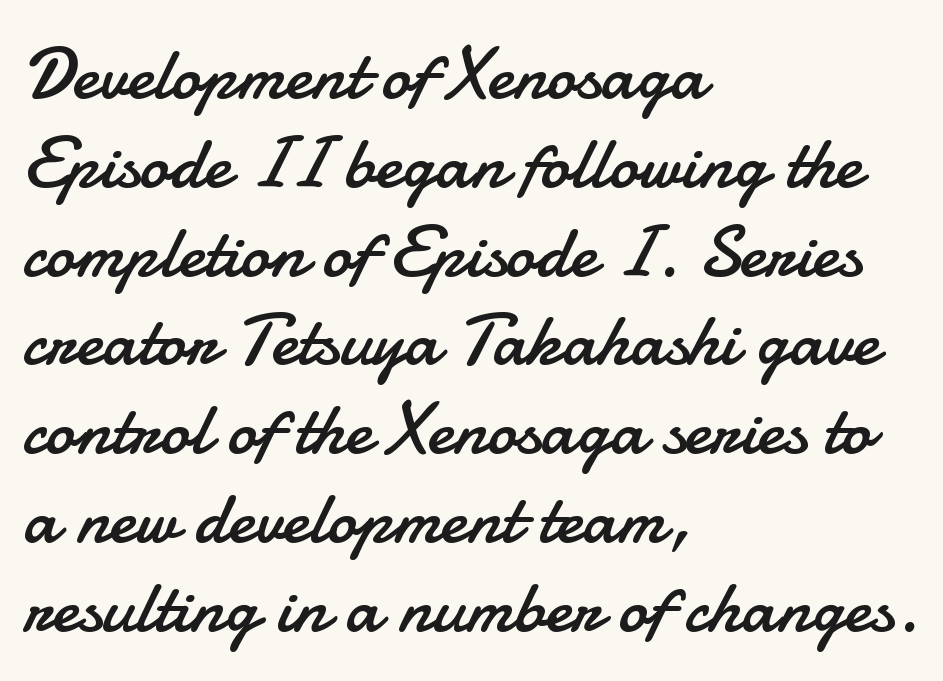
{"serif": "no", "bold": "no", "weight": "regular", "width": "normal", "stroke_contrast": "low", "x_height": "small", "monospaced": "no", "underline": "no", "align": "left", "line_spacing_ratio": 1.2, "letter_spacing": "normal", "letter_spacing_em": 0.0, "glyph_px": 74}
